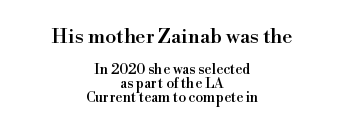
Q: Is the text italic (slanted)? A: No, it is upright.
Q: Is the text underlined? A: No.
Q: How is the paragraph aligned? A: Centered.
Q: Is the spacing between letters normal or unusually wide? A: Normal.
Q: Is the spacing between lines tight, normal or loose? A: Tight.
Q: Which block of text is set in a larger size, the first (top) or the second (bottom)? A: The first (top) one.
